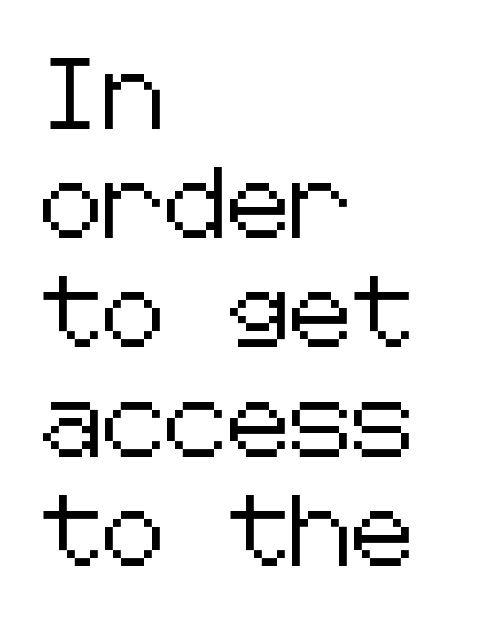
The image shows 70 px sans-serif type, upright; set left-aligned, normal line spacing (1.56x), normal letter spacing, not underlined; low stroke contrast and a medium x-height.
